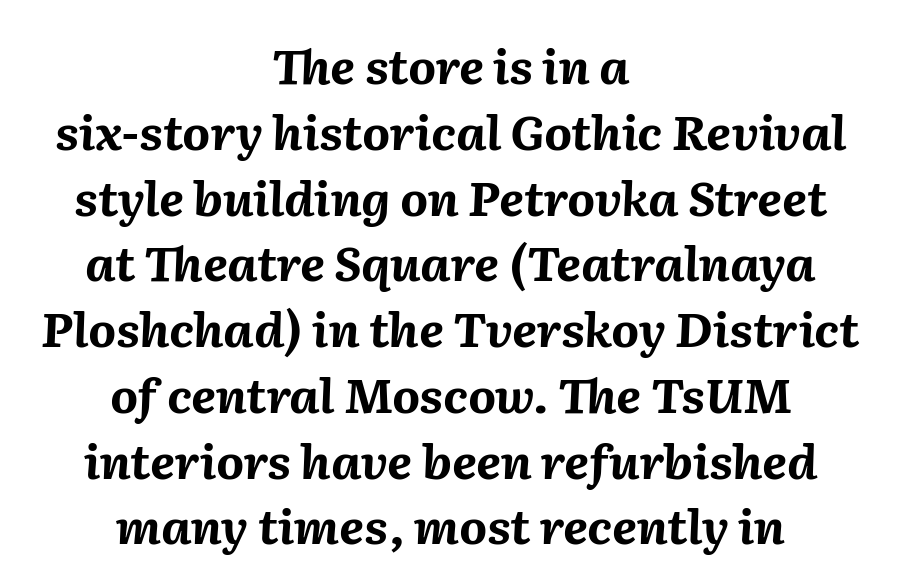
Q: Is the text bold? A: Yes.
Q: Is the text italic (slanted)? A: Yes, it leans right by about 2 degrees.
Q: Is the text underlined? A: No.
Q: How is the paragraph aligned? A: Centered.
Q: Is the spacing between letters normal or unusually wide? A: Normal.
Q: Is the spacing between lines tight, normal or loose? A: Normal.
Q: Width (condensed, normal, or wide)? A: Normal.
Q: Stroke contrast? A: Medium.
Q: x-height? A: Medium.
Q: Monospaced? A: No.
